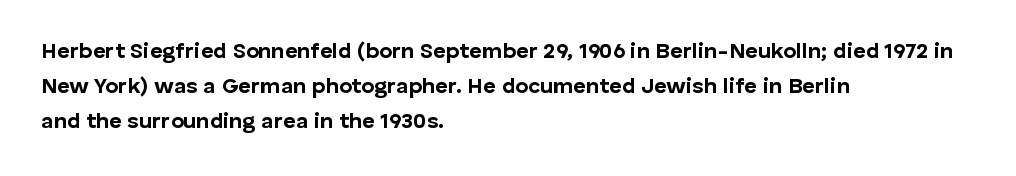
{"italic": "no", "bold": "yes", "underline": "no", "align": "left", "line_spacing": "normal", "line_spacing_ratio": 1.6, "letter_spacing": "normal", "letter_spacing_em": 0.0, "glyph_px": 22}
